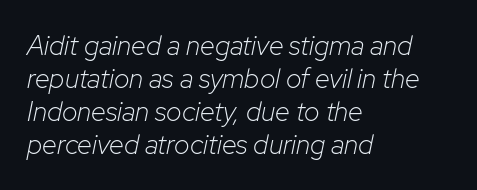
The image shows 27 px text type, italic (leaning right); set left-aligned, line spacing 1.22x, normal letter spacing, not underlined.
